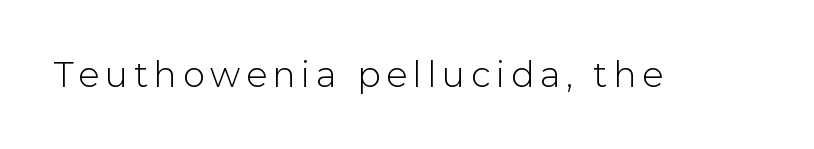
{"serif": "no", "italic": "no", "width": "normal", "stroke_contrast": "low", "x_height": "medium", "monospaced": "no", "underline": "no", "glyph_px": 35}
